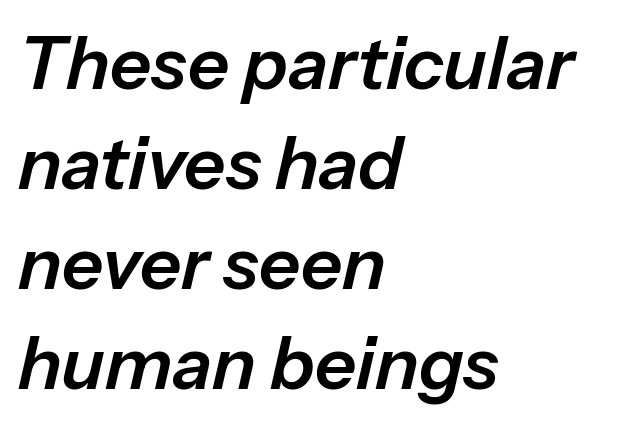
Q: Is the text italic (slanted)? A: Yes, it leans right by about 13 degrees.
Q: Is the text underlined? A: No.
Q: How is the paragraph aligned? A: Left-aligned.
Q: Is the spacing between letters normal or unusually wide? A: Normal.
Q: Is the spacing between lines tight, normal or loose? A: Normal.
Q: Width (condensed, normal, or wide)? A: Normal.
Q: Stroke contrast? A: Low.
Q: x-height? A: Medium.
Q: Monospaced? A: No.
